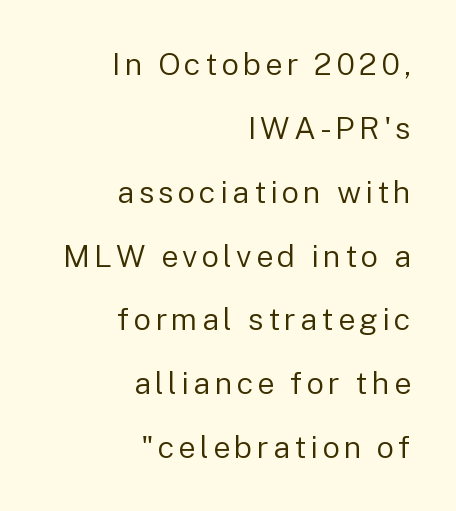
{"serif": "no", "italic": "no", "bold": "no", "weight": "regular", "width": "normal", "stroke_contrast": "low", "x_height": "medium", "monospaced": "no", "underline": "no", "align": "right", "line_spacing": "loose", "line_spacing_ratio": 2.06, "glyph_px": 31}
